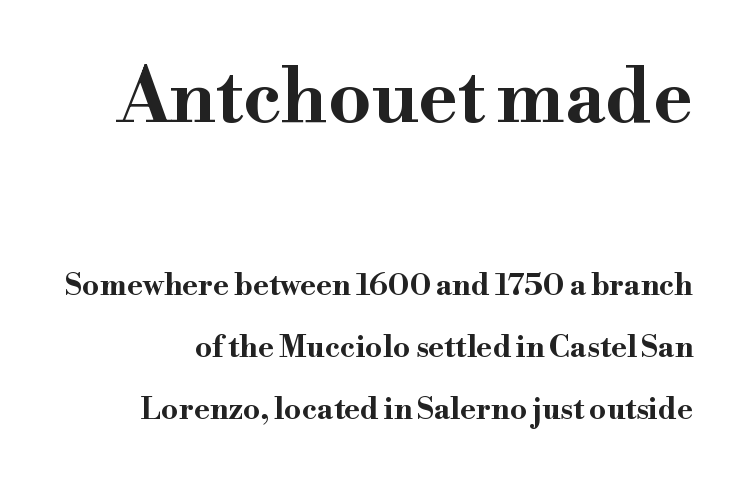
The image shows 75 px bold, wide serif type, upright; set loose line spacing (2.07x), normal letter spacing, not underlined; the first (top) block is 2.5x larger; high stroke contrast and a small x-height.
